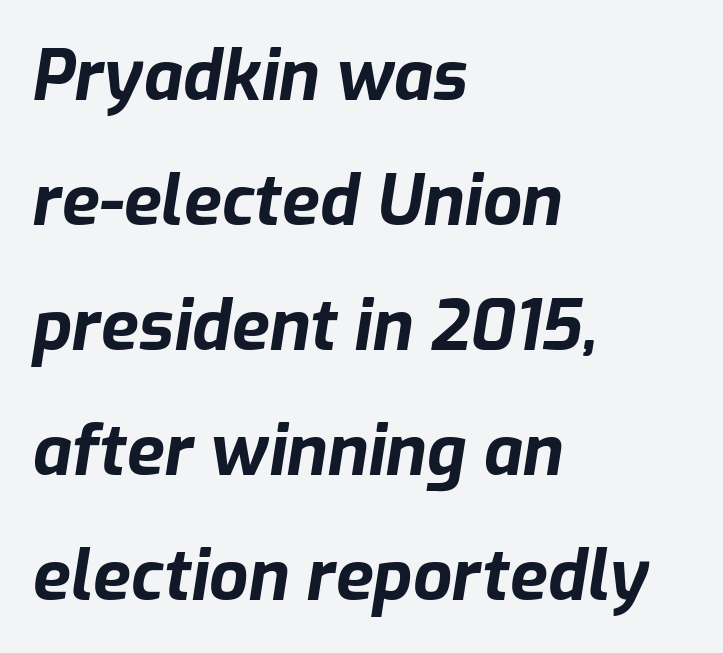
The gaps between neighbouring characters are ordinary and unremarkable. Underlining? Definitely not there. If you drew a line through each stem, it would be angled. Caption: multi-line text, flush left, ragged right. Do the characters align in a grid? No, the font is proportional. Strong, thick strokes mark this as bold type.
